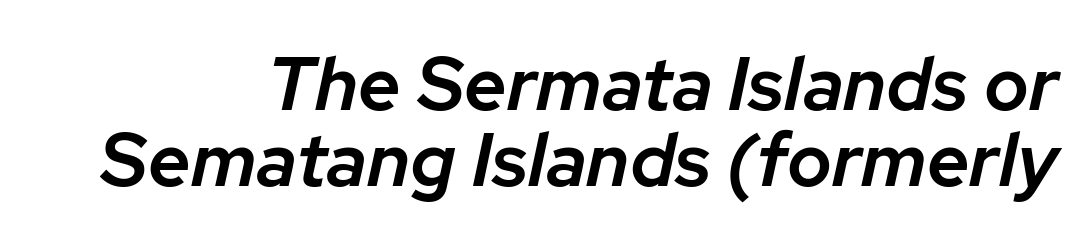
{"italic": "yes", "lean": "right", "slant_degrees": 12, "bold": "semi", "weight": "semibold", "width": "normal", "stroke_contrast": "low", "x_height": "medium", "monospaced": "no", "underline": "no", "align": "right", "line_spacing": "tight", "line_spacing_ratio": 1.01, "letter_spacing": "normal", "letter_spacing_em": 0.0, "glyph_px": 75}
